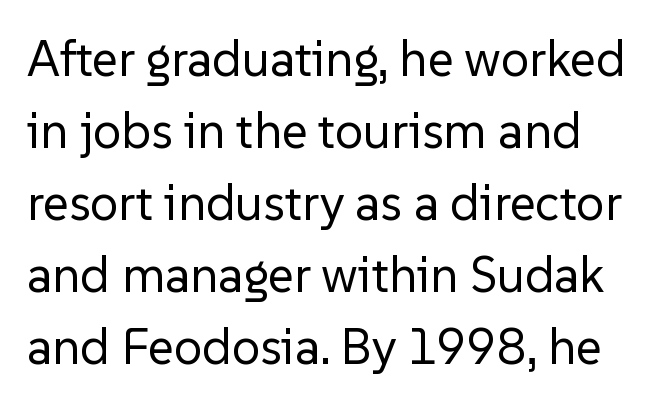
{"serif": "no", "italic": "no", "bold": "no", "weight": "regular", "width": "normal", "stroke_contrast": "low", "x_height": "medium", "monospaced": "no", "underline": "no", "line_spacing": "normal", "line_spacing_ratio": 1.44, "letter_spacing": "normal", "letter_spacing_em": 0.0, "glyph_px": 50}
